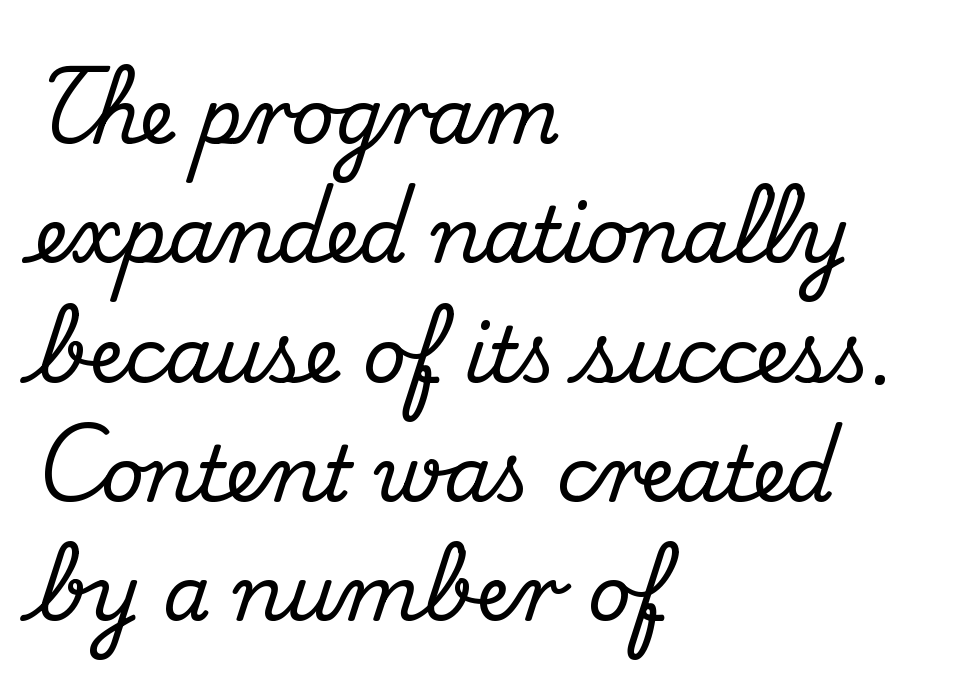
{"serif": "yes", "width": "normal", "stroke_contrast": "medium", "x_height": "small", "monospaced": "no", "underline": "no", "align": "left", "line_spacing": "normal", "line_spacing_ratio": 1.57, "letter_spacing": "normal", "letter_spacing_em": 0.0, "glyph_px": 76}
